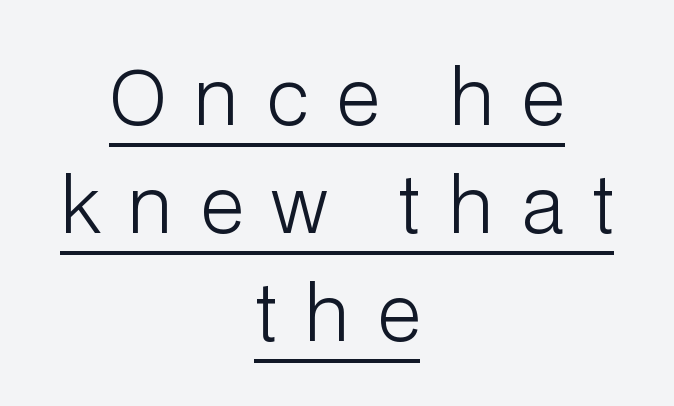
{"serif": "no", "italic": "no", "bold": "no", "weight": "light", "width": "normal", "stroke_contrast": "low", "x_height": "medium", "monospaced": "no", "underline": "yes", "align": "center", "line_spacing": "normal", "line_spacing_ratio": 1.44, "letter_spacing": "wide", "letter_spacing_em": 0.38, "glyph_px": 75}
